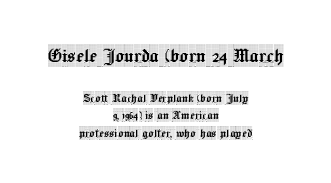
{"italic": "no", "underline": "no", "align": "center", "line_spacing_ratio": 1.24, "letter_spacing": "normal", "letter_spacing_em": 0.0, "larger_block": "first", "size_ratio": 1.64, "glyph_px": 23}
